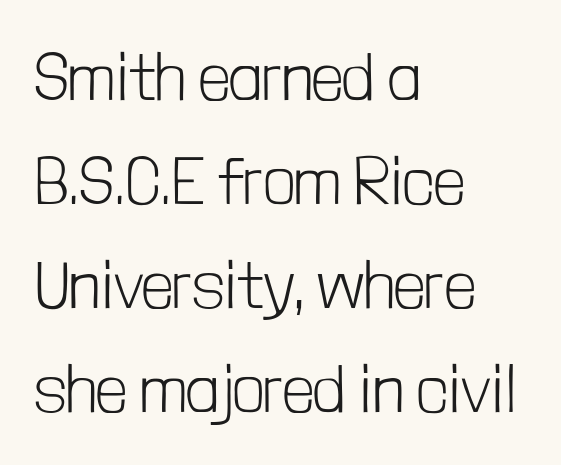
Q: Is the text bold? A: No.
Q: Is the text italic (slanted)? A: No, it is upright.
Q: Is the typeface a serif or a sans-serif typeface? A: Sans-serif.
Q: Is the text underlined? A: No.
Q: How is the paragraph aligned? A: Left-aligned.
Q: Is the spacing between letters normal or unusually wide? A: Normal.
Q: Is the spacing between lines tight, normal or loose? A: Normal.
Q: Width (condensed, normal, or wide)? A: Condensed.
Q: Stroke contrast? A: Low.
Q: x-height? A: Medium.
Q: Monospaced? A: No.
